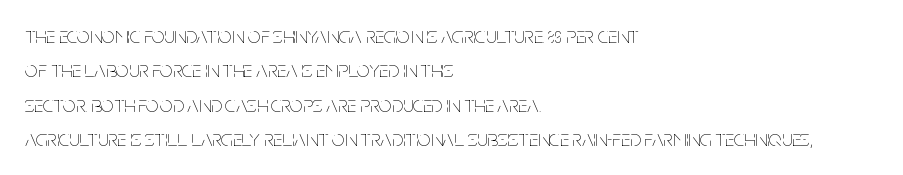
The vertical gap from one line to the next is medium. These lines were composed using upright roman letters. Horizontal alignment here is leftward, the default for most running prose. The gaps between neighbouring characters are ordinary and unremarkable. Weight: regular or lighter.
